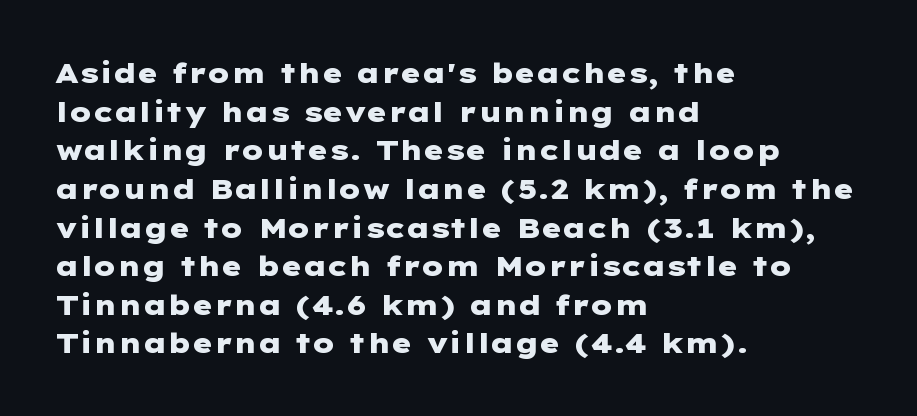
{"serif": "no", "italic": "no", "bold": "yes", "weight": "heavy", "width": "wide", "stroke_contrast": "low", "x_height": "medium", "underline": "no", "align": "left", "line_spacing": "normal", "line_spacing_ratio": 1.38, "letter_spacing": "normal", "letter_spacing_em": 0.0, "glyph_px": 28}
